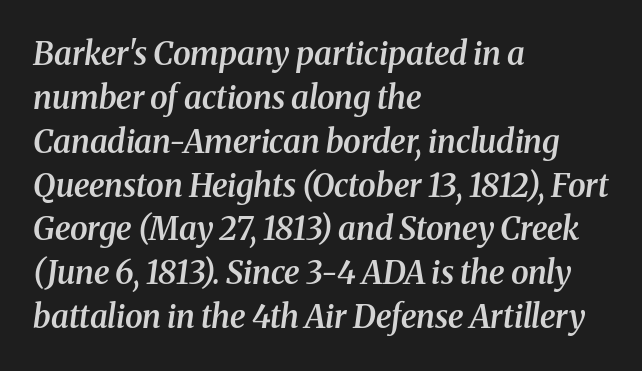
Q: Is the text bold? A: Semi-bold.
Q: Is the text italic (slanted)? A: Yes, it leans right by about 8 degrees.
Q: Is the typeface a serif or a sans-serif typeface? A: Serif.
Q: Is the text underlined? A: No.
Q: How is the paragraph aligned? A: Left-aligned.
Q: Is the spacing between letters normal or unusually wide? A: Normal.
Q: Is the spacing between lines tight, normal or loose? A: Normal.
Q: Width (condensed, normal, or wide)? A: Normal.
Q: Stroke contrast? A: Medium.
Q: x-height? A: Medium.
Q: Monospaced? A: No.
